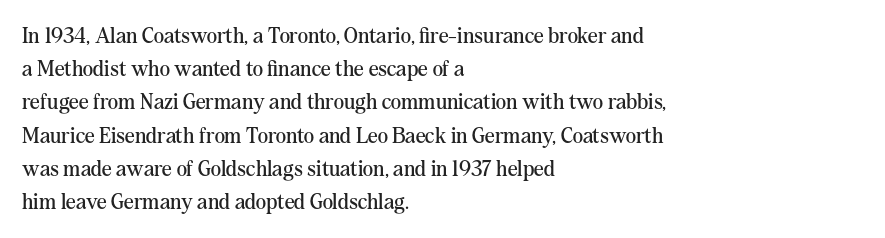
Tall strokes in this sample are plumb rather than angled. Weight: regular or lighter. Tracking value appears to be zero — textbook default spacing. The passage shown stacks its lines at a standard gap. The lines in this sample share a left origin and differ only in where they stop. Anything drawn beneath the words? Only blank space.
